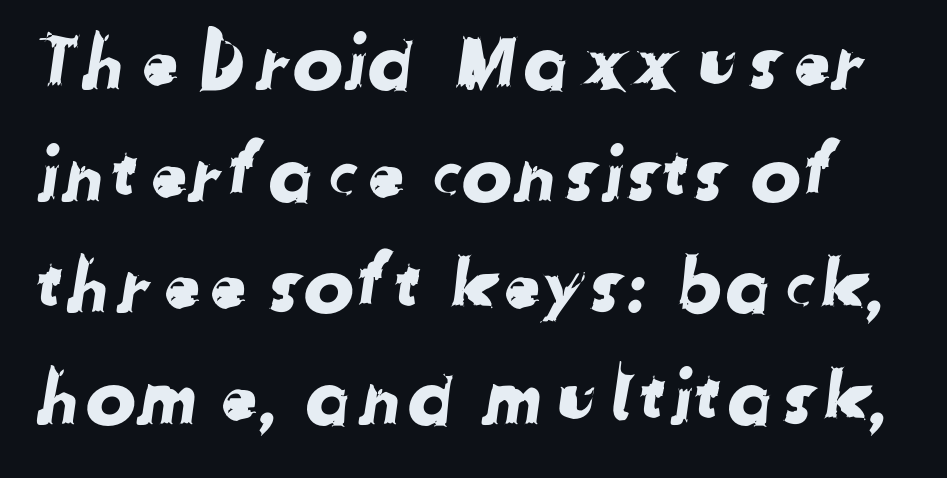
{"serif": "no", "width": "normal", "stroke_contrast": "low", "x_height": "medium", "monospaced": "no", "underline": "no", "line_spacing": "normal", "line_spacing_ratio": 1.47, "letter_spacing": "normal", "letter_spacing_em": 0.0, "glyph_px": 76}
